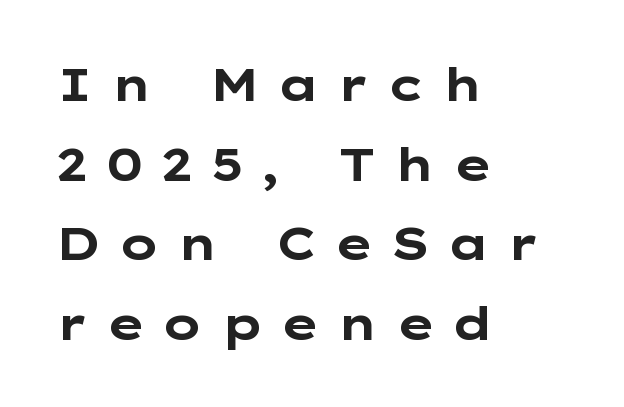
{"serif": "no", "italic": "no", "bold": "yes", "weight": "bold", "width": "wide", "stroke_contrast": "low", "x_height": "medium", "monospaced": "no", "underline": "no", "align": "left", "line_spacing_ratio": 1.73, "letter_spacing": "wide", "letter_spacing_em": 0.35, "glyph_px": 46}
